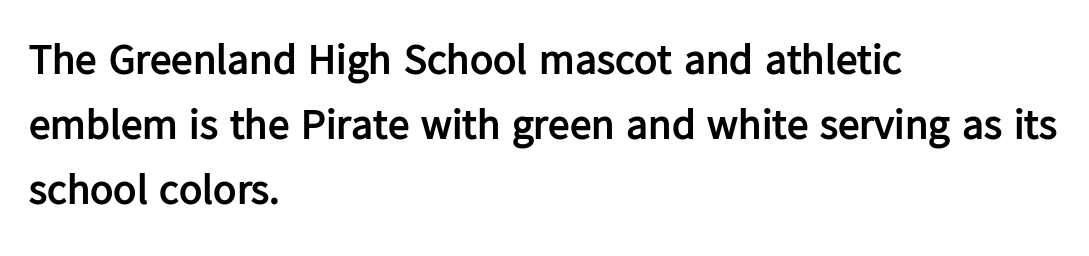
{"serif": "no", "italic": "no", "bold": "yes", "weight": "semibold", "width": "normal", "stroke_contrast": "low", "x_height": "medium", "monospaced": "no", "underline": "no", "align": "left", "line_spacing": "normal", "line_spacing_ratio": 1.51, "letter_spacing": "normal", "letter_spacing_em": 0.0, "glyph_px": 43}
